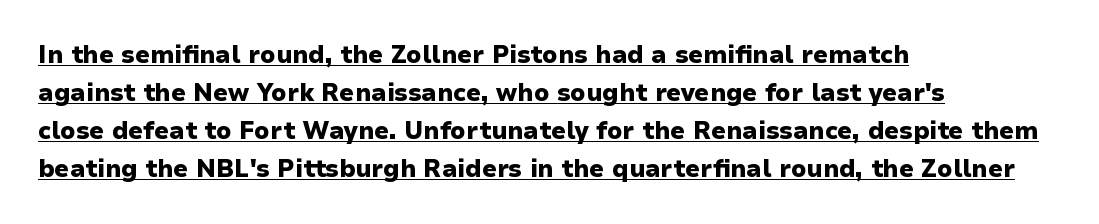
{"italic": "no", "bold": "yes", "underline": "yes", "align": "left", "line_spacing": "normal", "line_spacing_ratio": 1.58, "letter_spacing": "normal", "letter_spacing_em": 0.0, "glyph_px": 24}
